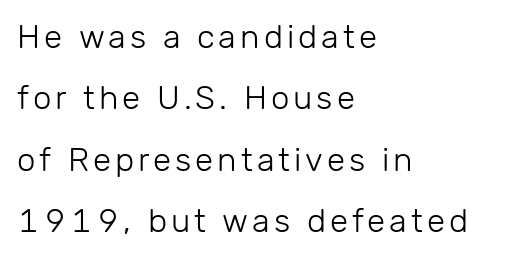
Q: Is the text bold? A: No.
Q: Is the text italic (slanted)? A: No, it is upright.
Q: Is the typeface a serif or a sans-serif typeface? A: Sans-serif.
Q: Is the text underlined? A: No.
Q: How is the paragraph aligned? A: Left-aligned.
Q: Width (condensed, normal, or wide)? A: Normal.
Q: Stroke contrast? A: Low.
Q: x-height? A: Medium.
Q: Monospaced? A: No.
